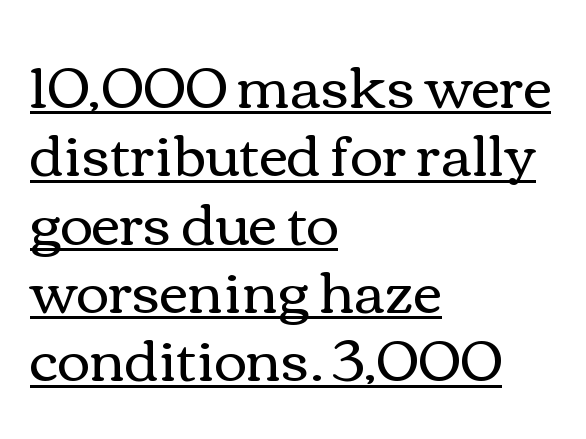
Unbolded letterforms with no extra heft. Italic? Not at all — the glyphs are vertical. Inter-character spacing is left at the font's built-in metrics. Compared with undecorated copy, this sample adds a rule below the words. Think of a printed novel: that variable character pitch is what you see here. Which margin do the lines hug? The left one — the right edge is uneven.
